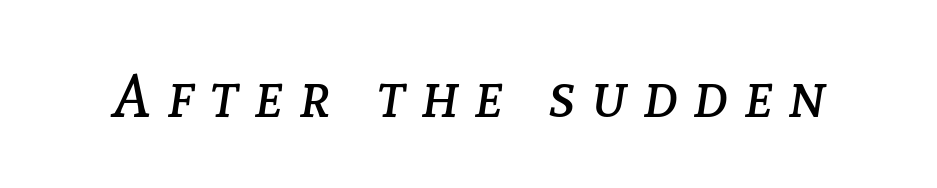
{"italic": "yes", "lean": "right", "slant_degrees": 8, "bold": "no", "weight": "regular", "width": "normal", "stroke_contrast": "low", "x_height": "medium", "monospaced": "no", "underline": "no", "letter_spacing": "wide", "letter_spacing_em": 0.26, "glyph_px": 61}
